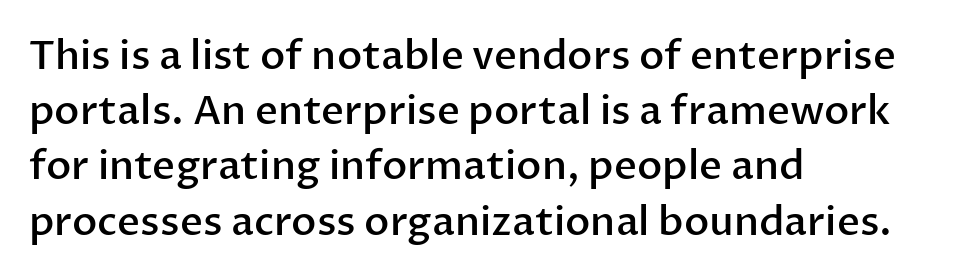
{"serif": "no", "italic": "no", "bold": "semi", "weight": "semibold", "width": "normal", "stroke_contrast": "low", "x_height": "medium", "monospaced": "no", "underline": "no", "align": "left", "line_spacing": "normal", "line_spacing_ratio": 1.38, "letter_spacing": "normal", "letter_spacing_em": 0.0, "glyph_px": 40}
